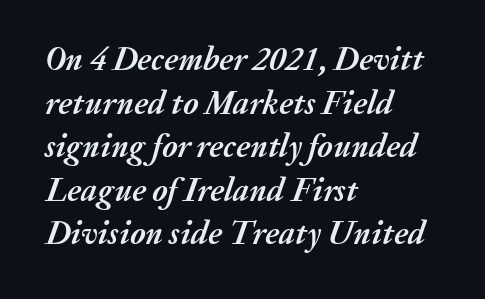
{"italic": "yes", "lean": "right", "slant_degrees": 20, "bold": "yes", "weight": "semibold", "width": "normal", "stroke_contrast": "medium", "x_height": "medium", "monospaced": "no", "underline": "no", "align": "left", "line_spacing": "normal", "line_spacing_ratio": 1.32, "letter_spacing": "normal", "letter_spacing_em": 0.0, "glyph_px": 33}
